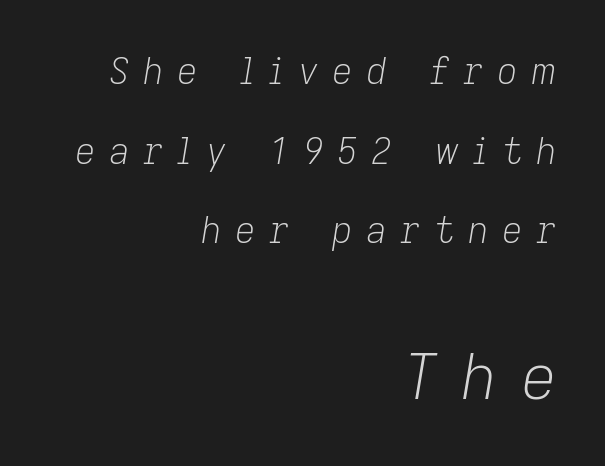
The letters look calm and open, with moderate or lighter stems. Which chunk is bigger? The second one — the bottom block dwarfs the top. These lines were composed using italics. The rendering uses natural spacing where letterforms have individual widths.
